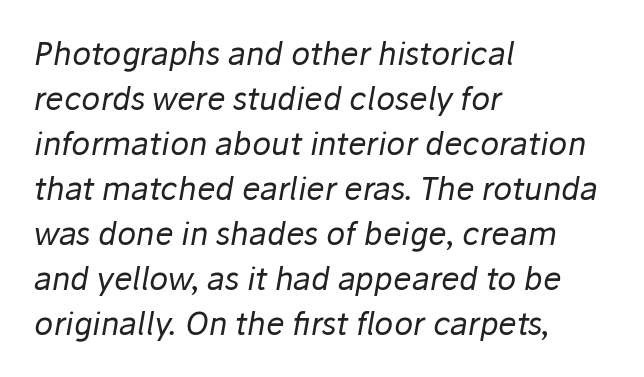
The image shows 31 px regular-weight type, italic (leaning right); set left-aligned, normal line spacing (1.45x), normal letter spacing, not underlined; low stroke contrast and a medium x-height.
